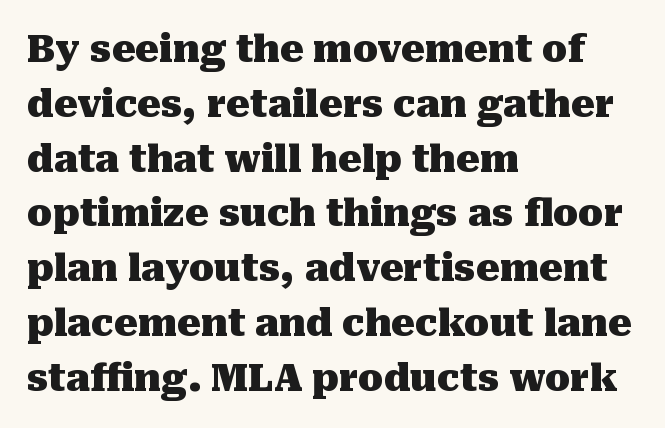
{"serif": "yes", "italic": "no", "bold": "yes", "weight": "heavy", "width": "normal", "stroke_contrast": "medium", "x_height": "medium", "monospaced": "no", "underline": "no", "align": "left", "line_spacing": "normal", "line_spacing_ratio": 1.48, "letter_spacing": "normal", "letter_spacing_em": 0.0, "glyph_px": 37}
